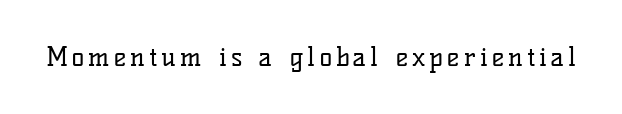
{"italic": "no", "bold": "no", "underline": "no", "glyph_px": 26}
